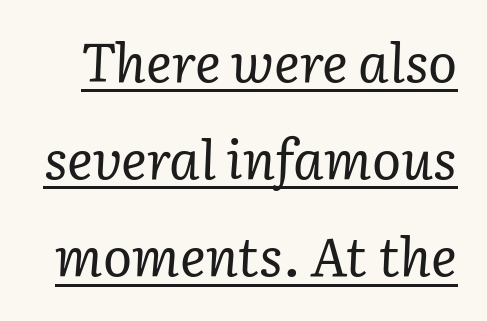
Q: Is the text bold? A: No.
Q: Is the text italic (slanted)? A: Yes, it leans right by about 3 degrees.
Q: Is the typeface a serif or a sans-serif typeface? A: Serif.
Q: Is the text underlined? A: Yes.
Q: Is the spacing between letters normal or unusually wide? A: Normal.
Q: Width (condensed, normal, or wide)? A: Normal.
Q: Stroke contrast? A: Low.
Q: x-height? A: Medium.
Q: Monospaced? A: No.
